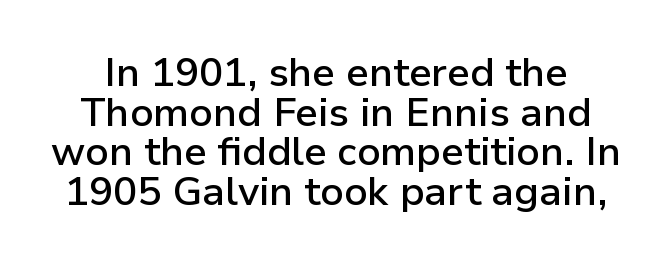
Q: Is the text bold? A: Semi-bold.
Q: Is the text italic (slanted)? A: No, it is upright.
Q: Is the typeface a serif or a sans-serif typeface? A: Sans-serif.
Q: Is the text underlined? A: No.
Q: Is the spacing between letters normal or unusually wide? A: Normal.
Q: Is the spacing between lines tight, normal or loose? A: Tight.
Q: Width (condensed, normal, or wide)? A: Normal.
Q: Stroke contrast? A: Low.
Q: x-height? A: Medium.
Q: Monospaced? A: No.
